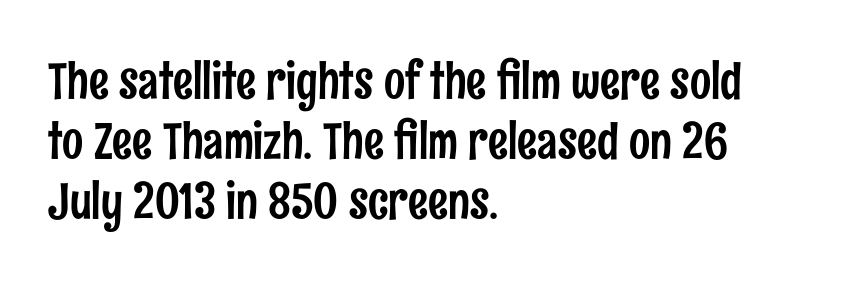
The image shows 50 px condensed sans-serif type, upright; set left-aligned, line spacing 1.2x, normal letter spacing, not underlined; low stroke contrast and a medium x-height.
